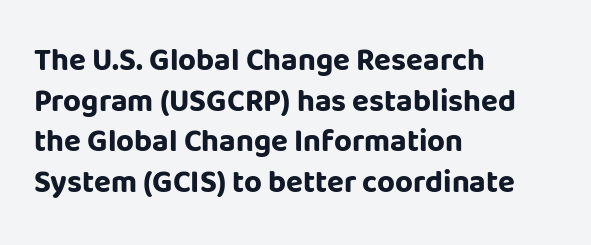
{"serif": "no", "italic": "no", "bold": "yes", "weight": "bold", "width": "normal", "stroke_contrast": "low", "x_height": "large", "monospaced": "no", "underline": "no", "align": "left", "line_spacing": "normal", "line_spacing_ratio": 1.31, "letter_spacing": "normal", "letter_spacing_em": 0.0, "glyph_px": 31}
